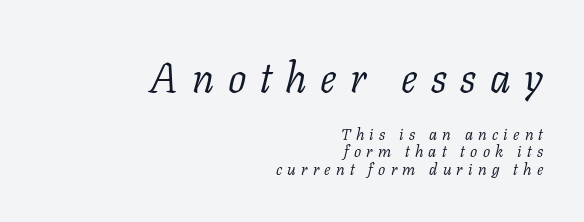
{"serif": "yes", "italic": "yes", "lean": "right", "slant_degrees": 11, "bold": "no", "weight": "light", "width": "normal", "stroke_contrast": "low", "x_height": "medium", "monospaced": "no", "underline": "no", "align": "right", "line_spacing": "tight", "line_spacing_ratio": 1.1, "letter_spacing": "wide", "letter_spacing_em": 0.33, "larger_block": "first", "size_ratio": 2.56, "glyph_px": 41}
